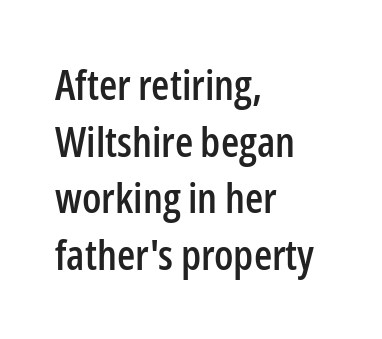
Q: Is the text italic (slanted)? A: No, it is upright.
Q: Is the typeface a serif or a sans-serif typeface? A: Sans-serif.
Q: Is the text underlined? A: No.
Q: How is the paragraph aligned? A: Left-aligned.
Q: Is the spacing between letters normal or unusually wide? A: Normal.
Q: Is the spacing between lines tight, normal or loose? A: Normal.
Q: Width (condensed, normal, or wide)? A: Condensed.
Q: Stroke contrast? A: Low.
Q: x-height? A: Medium.
Q: Monospaced? A: No.
